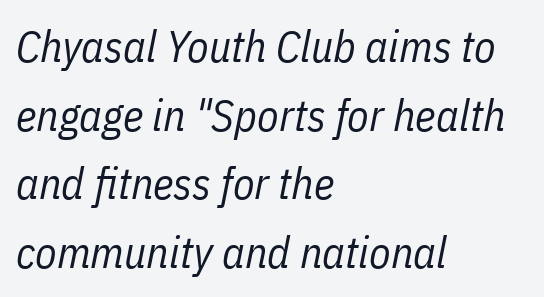
The image shows 44 px regular-weight, condensed type, italic (leaning right); set left-aligned, normal line spacing (1.56x), normal letter spacing, not underlined; low stroke contrast and a medium x-height.
